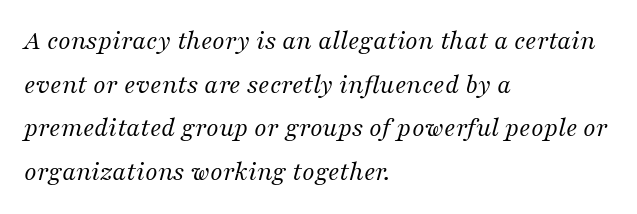
The image shows 28 px regular-weight serif type, italic (leaning right); set left-aligned, normal line spacing (1.56x), normal letter spacing, not underlined; medium stroke contrast and a medium x-height.
